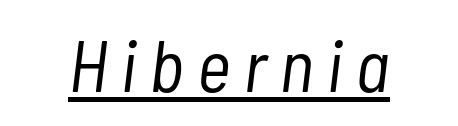
Every character sits at an angle, as italics do. Is this a fixed-width face? No — the glyphs have proportional, varying widths. These glyphs show unthickened strokes, regular width or finer. Caption: lettering with a line underneath.
